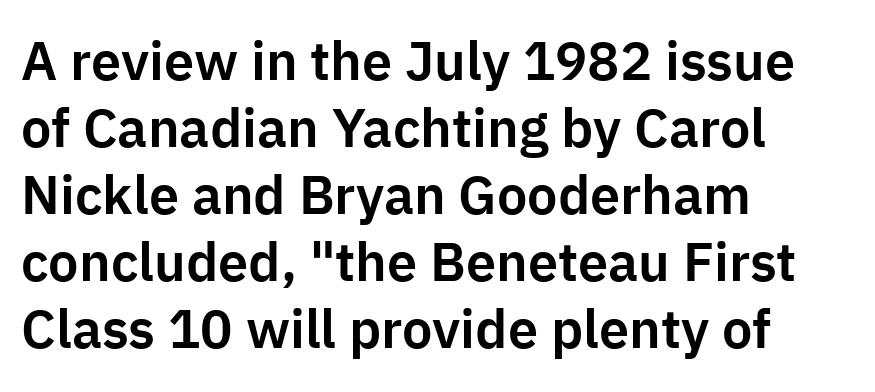
The image shows 54 px sans-serif type, upright; set left-aligned, line spacing 1.24x, normal letter spacing, not underlined; low stroke contrast and a medium x-height.
